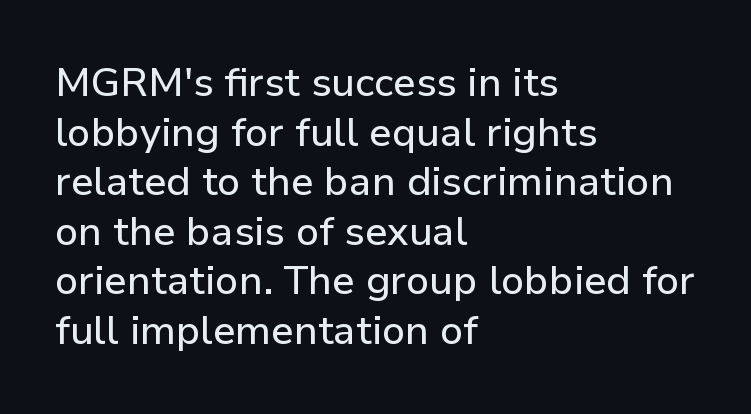
{"serif": "no", "italic": "no", "width": "normal", "stroke_contrast": "low", "x_height": "medium", "monospaced": "no", "underline": "no", "align": "left", "line_spacing_ratio": 1.24, "letter_spacing": "normal", "letter_spacing_em": 0.0, "glyph_px": 40}
